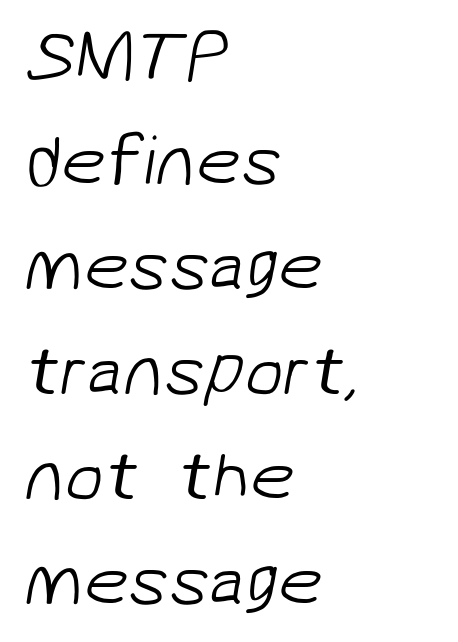
This sample keeps an unexceptional amount of space between lines. Is the block centered? No — it sits flush against the left margin. Is the letter spacing exaggerated? No — it looks like the ordinary default. The font family rendered here belongs to the sans-serif group. Spacing verdict: proportional, widths tailored to each character.
